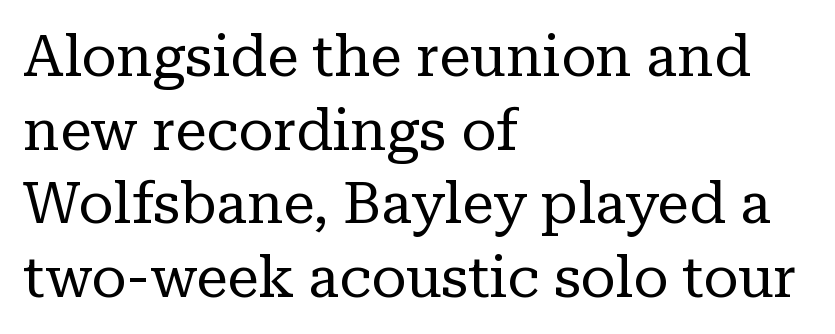
Q: Is the text bold? A: No.
Q: Is the text italic (slanted)? A: No, it is upright.
Q: Is the typeface a serif or a sans-serif typeface? A: Serif.
Q: Is the text underlined? A: No.
Q: How is the paragraph aligned? A: Left-aligned.
Q: Is the spacing between letters normal or unusually wide? A: Normal.
Q: Is the spacing between lines tight, normal or loose? A: Normal.
Q: Width (condensed, normal, or wide)? A: Normal.
Q: Stroke contrast? A: Low.
Q: x-height? A: Medium.
Q: Monospaced? A: No.
